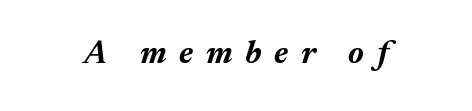
Characters follow at a spacing far wider than the type designer built in. Rule under the text: the space is simply empty. Look at the stroke-to-counter ratio: heavy, a bold. Here the designer chose a conventional face with non-uniform glyph widths.
